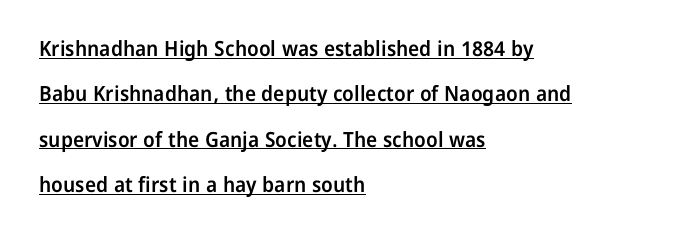
Nope, not italic — everything's standing straight. The rendering uses a semibold face; strokes are thickened but not to full bold. Nothing unusual about the tracking: characters are spaced as the font intends. The string is rendered with underlining switched on.
